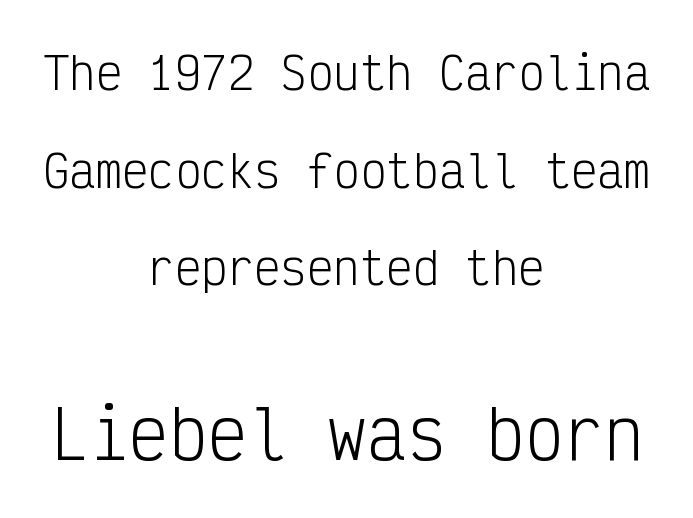
The image shows 66 px light, condensed sans-serif type, upright, monospaced; set centered, loose line spacing (2.22x), normal letter spacing, not underlined; the second (bottom) block is 1.5x larger; low stroke contrast and a medium x-height.
